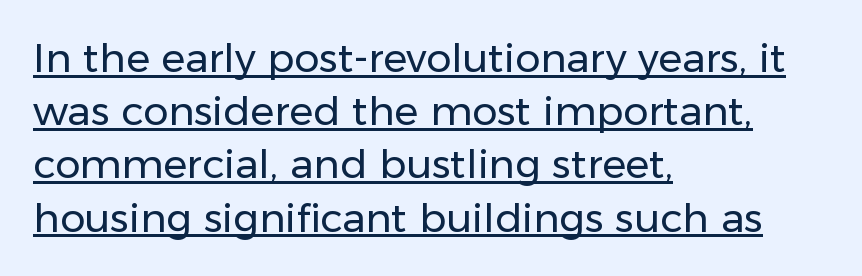
{"serif": "no", "italic": "no", "bold": "no", "weight": "regular", "width": "normal", "stroke_contrast": "low", "x_height": "medium", "monospaced": "no", "underline": "yes", "align": "left", "line_spacing": "normal", "line_spacing_ratio": 1.33, "letter_spacing": "normal", "letter_spacing_em": 0.0, "glyph_px": 40}
